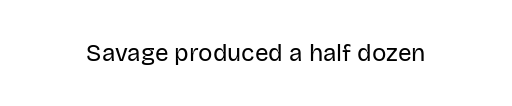
Only glyphs here, with clear space below each row. Notice how the stems are strictly vertical — no italics here. Between one letter and the next there's only the usual sliver of space. Is this a heavy cut? Hardly; it is regular or lighter.
